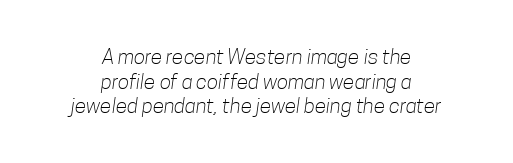
Q: Is the text bold? A: No.
Q: Is the text underlined? A: No.
Q: How is the paragraph aligned? A: Centered.
Q: Is the spacing between letters normal or unusually wide? A: Normal.
